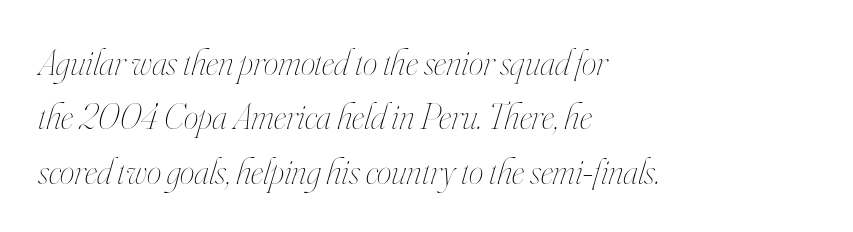
Just letters on the line, the space beneath them empty. Summary of vertical rhythm: regular, with standard interline spacing. The compositor pushed each line to the left boundary. Look at the tracking — it's just the regular setting, nothing added. Would a proofreader flag this as italicized? Yes. Weight: not bold — regular or lighter.
